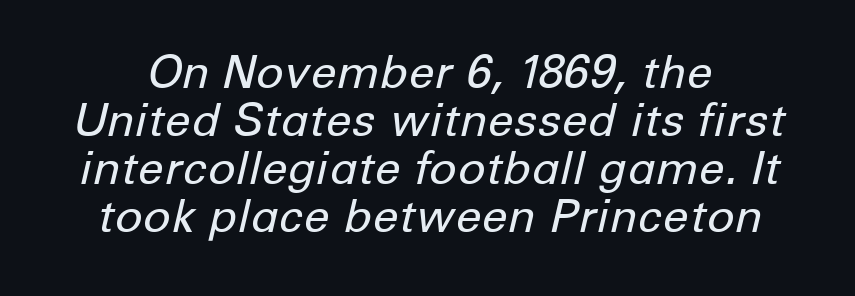
This rendering features lettering with no underline. Every character sits at an angle, as italics do. Varying glyph widths throughout — classic text-font behaviour. If you measured baseline to baseline, you'd find a short distance. Weight: not bold — regular or lighter.
